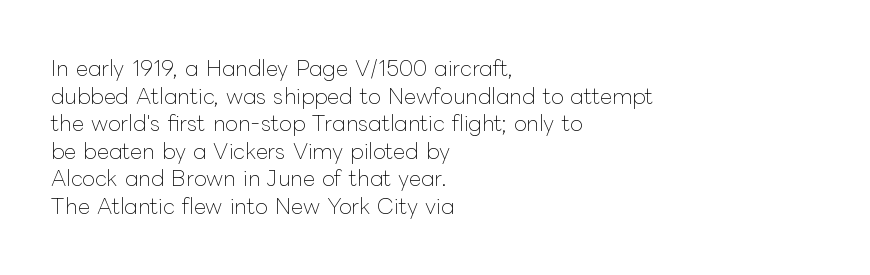
The image shows 21 px text type, upright; set left-aligned, normal line spacing (1.31x), normal letter spacing, not underlined.
